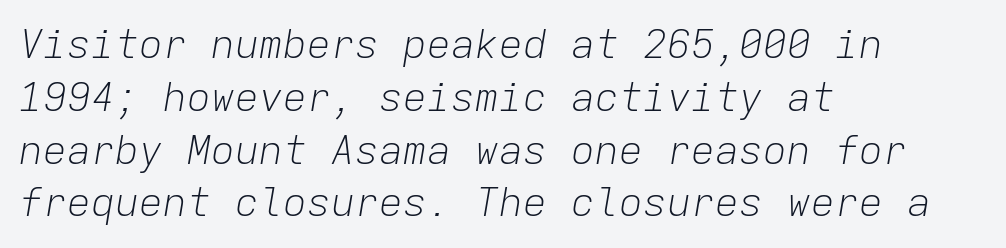
The image shows 40 px light type, italic (leaning right), monospaced; set left-aligned, normal line spacing (1.32x), normal letter spacing, not underlined; low stroke contrast and a medium x-height.
